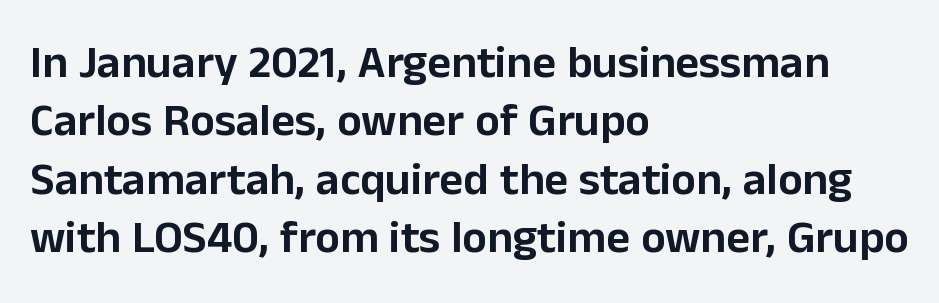
The image shows 46 px sans-serif type, upright; set left-aligned, normal line spacing (1.27x), normal letter spacing, not underlined; low stroke contrast and a medium x-height.
